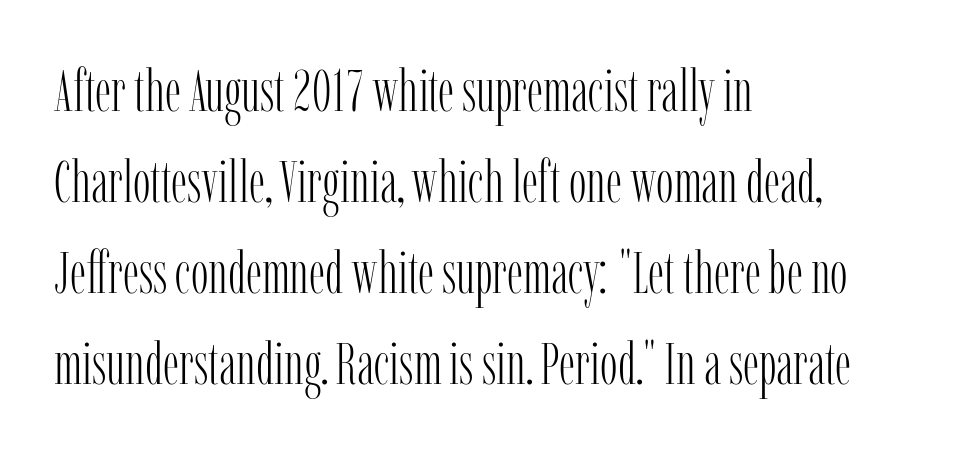
{"serif": "yes", "italic": "no", "bold": "no", "weight": "light", "width": "condensed", "stroke_contrast": "low", "x_height": "medium", "monospaced": "no", "underline": "no", "align": "left", "line_spacing": "normal", "line_spacing_ratio": 1.54, "letter_spacing": "normal", "letter_spacing_em": 0.0, "glyph_px": 59}
